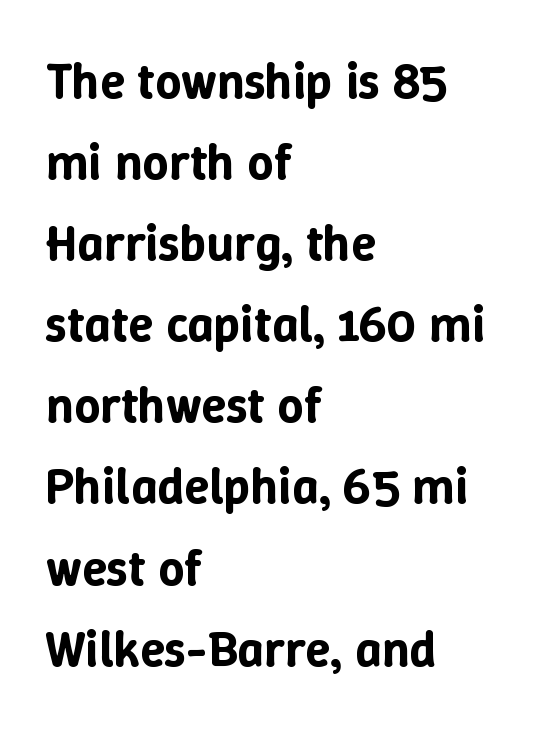
Q: Is the text italic (slanted)? A: No, it is upright.
Q: Is the text underlined? A: No.
Q: How is the paragraph aligned? A: Left-aligned.
Q: Is the spacing between letters normal or unusually wide? A: Normal.
Q: Is the spacing between lines tight, normal or loose? A: Normal.
Q: Width (condensed, normal, or wide)? A: Normal.
Q: Stroke contrast? A: Low.
Q: x-height? A: Medium.
Q: Monospaced? A: No.
